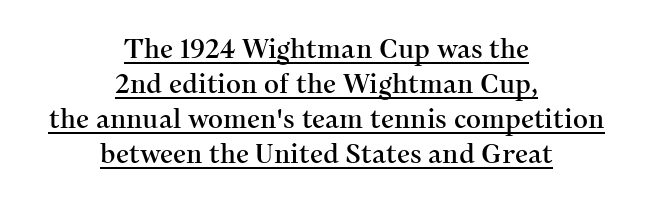
The image shows 26 px text type, upright; set centered, normal line spacing (1.35x), normal letter spacing, underlined.
